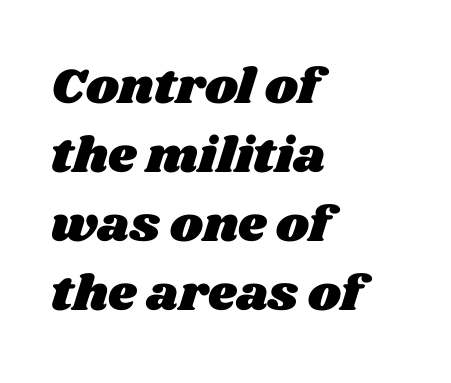
Each new line begins a customary step beneath the previous one. Casual observation: everything's shoved over to the left. The letters advance in unequal steps, a hallmark of proportional type. How are the letters spaced? Ordinarily, with no added tracking. Honestly, there is no underline to notice here at all.
